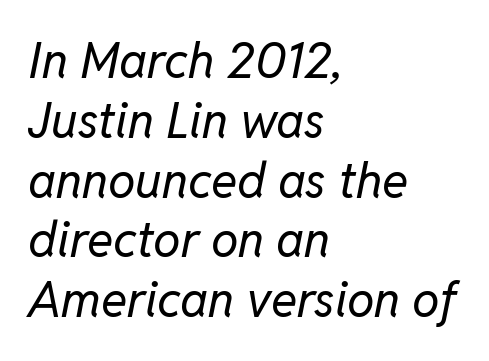
Q: Is the text bold? A: No.
Q: Is the text italic (slanted)? A: Yes, it leans right by about 11 degrees.
Q: Is the text underlined? A: No.
Q: How is the paragraph aligned? A: Left-aligned.
Q: Is the spacing between letters normal or unusually wide? A: Normal.
Q: Width (condensed, normal, or wide)? A: Normal.
Q: Stroke contrast? A: Low.
Q: x-height? A: Medium.
Q: Monospaced? A: No.
